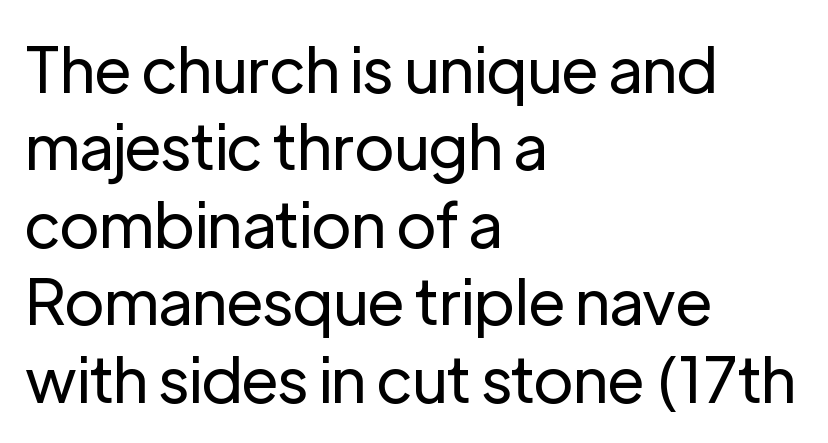
Letter spacing: default. Posture: upright roman. The string is rendered with underlining switched off. You can tell from the bare stems that sans-serif type was used.
